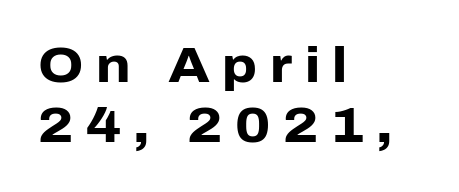
{"serif": "no", "italic": "no", "bold": "yes", "weight": "heavy", "width": "normal", "stroke_contrast": "low", "x_height": "medium", "monospaced": "no", "underline": "no", "align": "left", "line_spacing_ratio": 1.21, "letter_spacing": "wide", "letter_spacing_em": 0.25, "glyph_px": 50}
